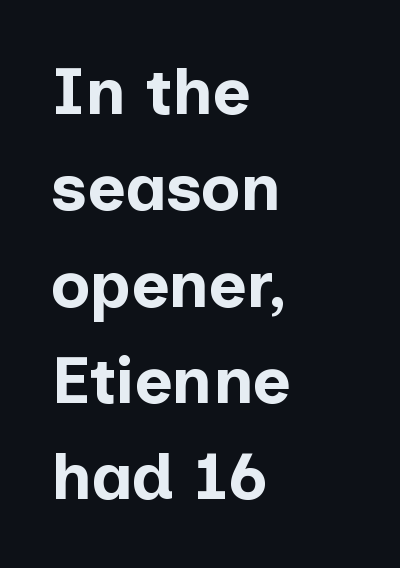
{"serif": "no", "italic": "no", "bold": "yes", "weight": "bold", "width": "normal", "stroke_contrast": "low", "x_height": "medium", "monospaced": "no", "underline": "no", "align": "left", "line_spacing": "normal", "line_spacing_ratio": 1.46, "letter_spacing": "normal", "letter_spacing_em": 0.0, "glyph_px": 66}
